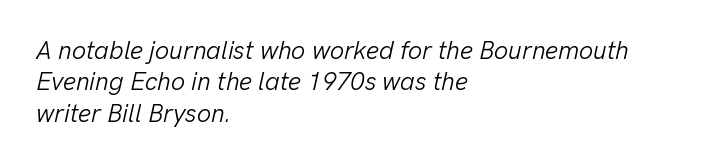
Q: Is the text bold? A: No.
Q: Is the text italic (slanted)? A: Yes, it leans right by about 13 degrees.
Q: Is the text underlined? A: No.
Q: How is the paragraph aligned? A: Left-aligned.
Q: Is the spacing between letters normal or unusually wide? A: Normal.
Q: Is the spacing between lines tight, normal or loose? A: Normal.
